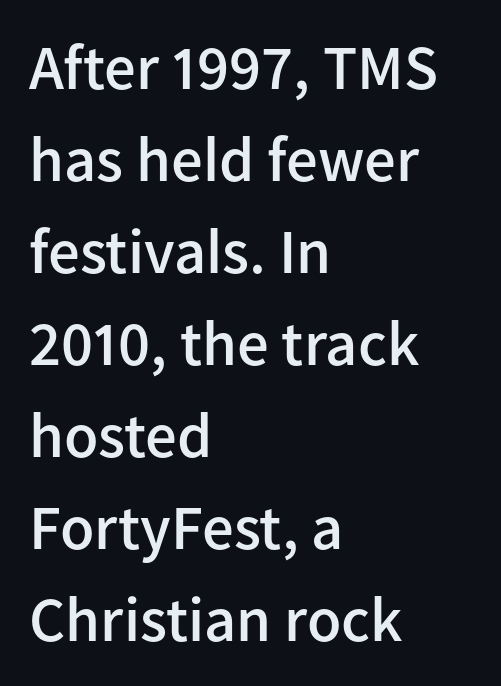
A roman cut, with each character standing at attention. This is sans-serif lettering, the kind often seen on screens and signage. Glance below the letters and you will spot only blank space. Regarding leading, the lines here are spaced in the standard way. The passage shown is semibold, sitting just below true bold.
